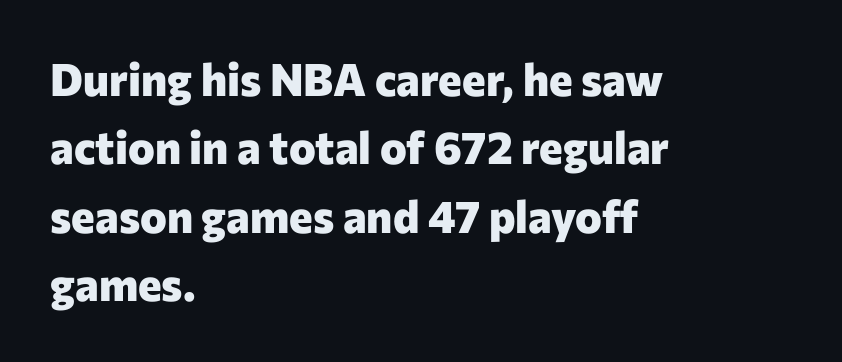
{"serif": "no", "italic": "no", "bold": "yes", "weight": "heavy", "width": "normal", "stroke_contrast": "low", "x_height": "medium", "monospaced": "no", "underline": "no", "align": "left", "line_spacing": "normal", "line_spacing_ratio": 1.52, "letter_spacing": "normal", "letter_spacing_em": 0.0, "glyph_px": 45}
